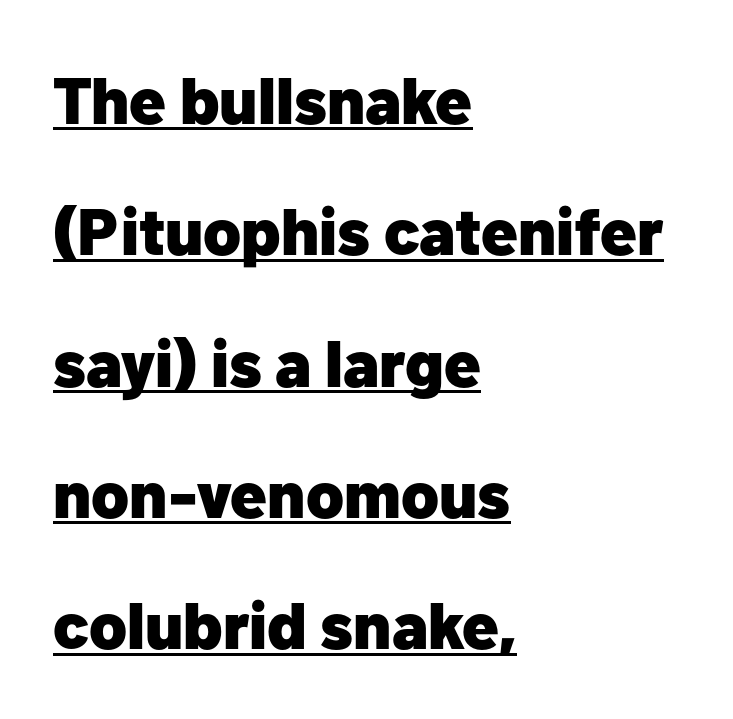
The typeface chosen for these lines omits serifs. Tracking here is standard; glyphs follow each other at the usual distance. The rendering uses natural spacing where letterforms have individual widths. Strokes here are thick enough to call this a true bold.
